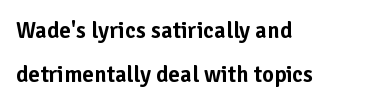
{"italic": "no", "underline": "no", "align": "left", "line_spacing": "loose", "line_spacing_ratio": 1.9, "letter_spacing": "normal", "letter_spacing_em": 0.0, "glyph_px": 23}
